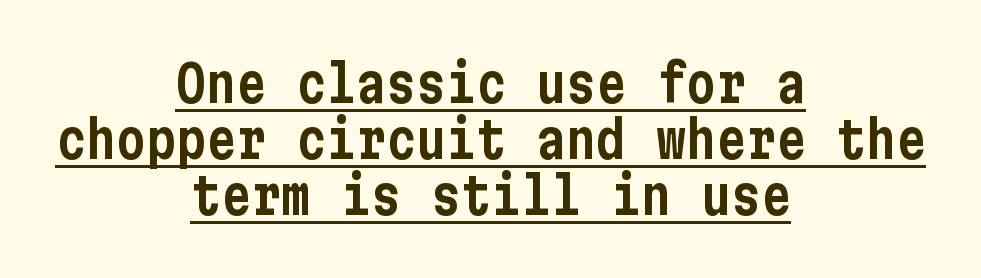
The image shows 50 px condensed sans-serif type, upright; set centered, tight line spacing (1.12x), normal letter spacing, underlined; low stroke contrast and a medium x-height.
